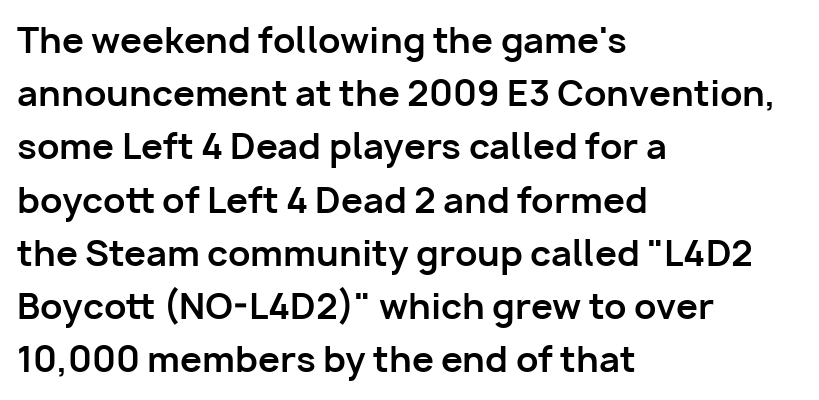
The image shows 35 px bold sans-serif type, upright; set left-aligned, normal line spacing (1.52x), normal letter spacing, not underlined; low stroke contrast and a medium x-height.
